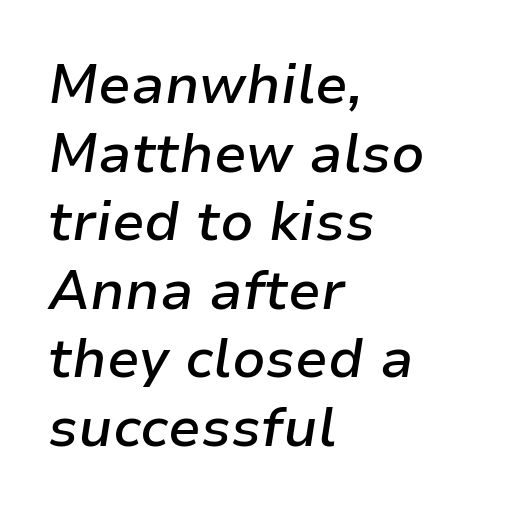
{"italic": "yes", "lean": "right", "slant_degrees": 9, "bold": "semi", "weight": "semibold", "width": "normal", "stroke_contrast": "low", "x_height": "medium", "monospaced": "no", "underline": "no", "align": "left", "line_spacing": "normal", "line_spacing_ratio": 1.27, "letter_spacing": "normal", "letter_spacing_em": 0.0, "glyph_px": 54}
